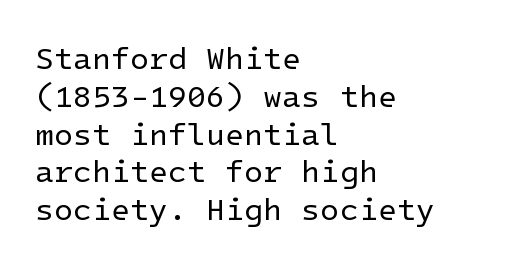
The image shows 31 px regular-weight sans-serif type, upright; set left-aligned, line spacing 1.22x, normal letter spacing, not underlined; low stroke contrast and a medium x-height.
